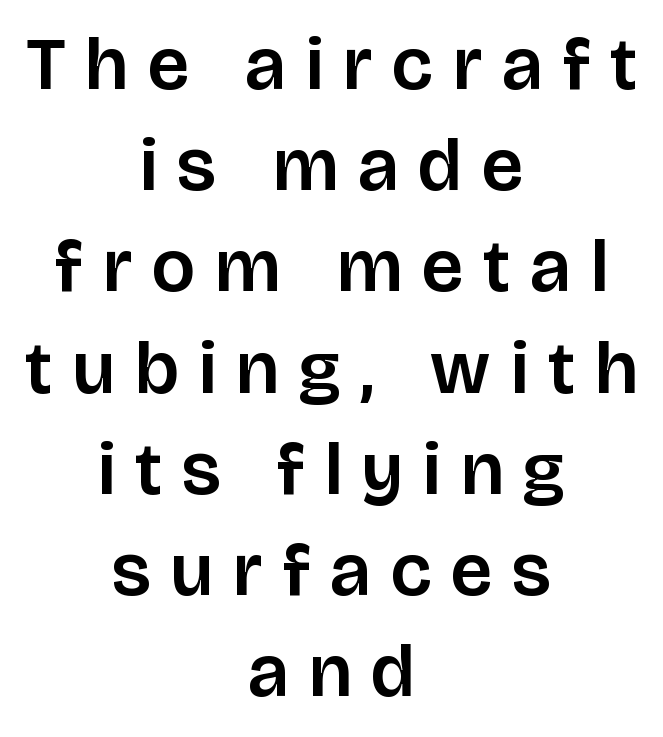
{"serif": "no", "italic": "no", "width": "normal", "stroke_contrast": "low", "x_height": "large", "monospaced": "no", "underline": "no", "align": "center", "line_spacing": "normal", "line_spacing_ratio": 1.35, "letter_spacing": "wide", "letter_spacing_em": 0.27, "glyph_px": 75}
